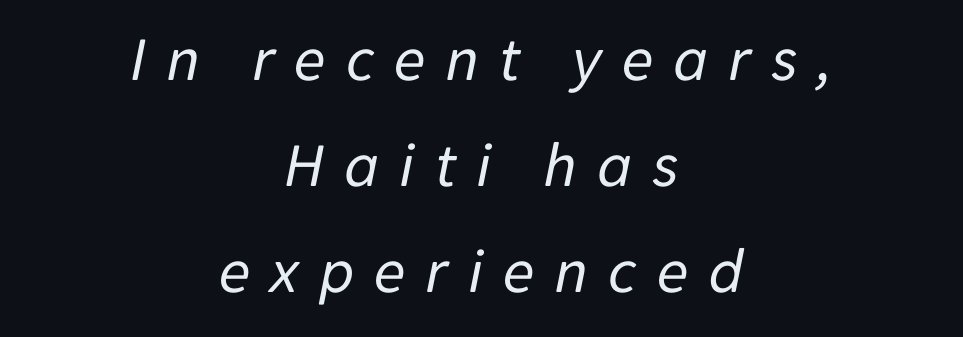
{"italic": "yes", "lean": "right", "slant_degrees": 11, "bold": "no", "weight": "regular", "width": "normal", "stroke_contrast": "low", "x_height": "medium", "monospaced": "no", "underline": "no", "align": "center", "line_spacing": "normal", "line_spacing_ratio": 1.63, "letter_spacing": "wide", "letter_spacing_em": 0.3, "glyph_px": 65}
